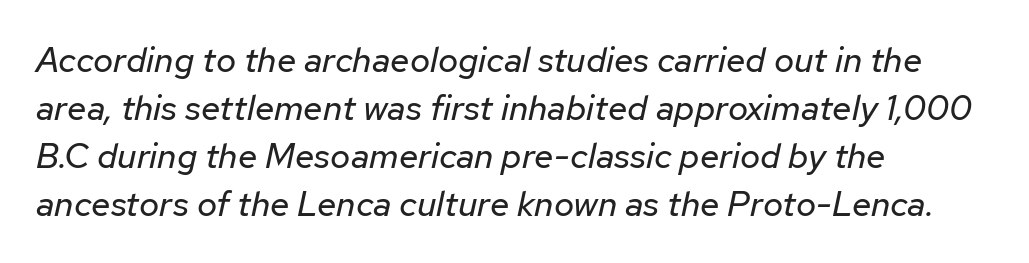
The gap between lines stays unmarked. Notice how the passage keeps a crisp vertical edge on the left only. A typesetter would call this leading conventional body-copy spacing. Note the varied advance widths — an 'i' is clearly narrower than an 'm'. Here the glyphs are tracked normally, forming tight word shapes. Heaviness? Minimal to ordinary, like unemphasized prose.
